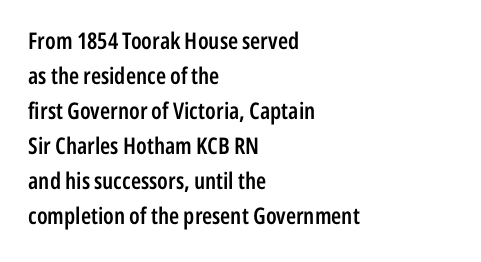
Q: Is the text bold? A: Semi-bold.
Q: Is the text italic (slanted)? A: No, it is upright.
Q: Is the text underlined? A: No.
Q: How is the paragraph aligned? A: Left-aligned.
Q: Is the spacing between letters normal or unusually wide? A: Normal.
Q: Is the spacing between lines tight, normal or loose? A: Normal.
